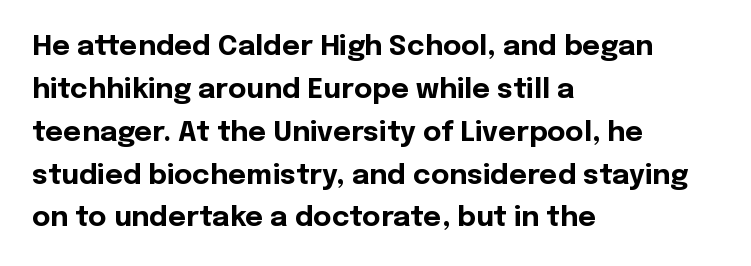
The rendering anchors every line to the left-hand side. Is this a sans? Yes — the strokes have no serifs. The rows are spaced the way most documents space them. Stroke thickness is high; the sample reads as a true bold. Do the letters lean? They stand straight.
